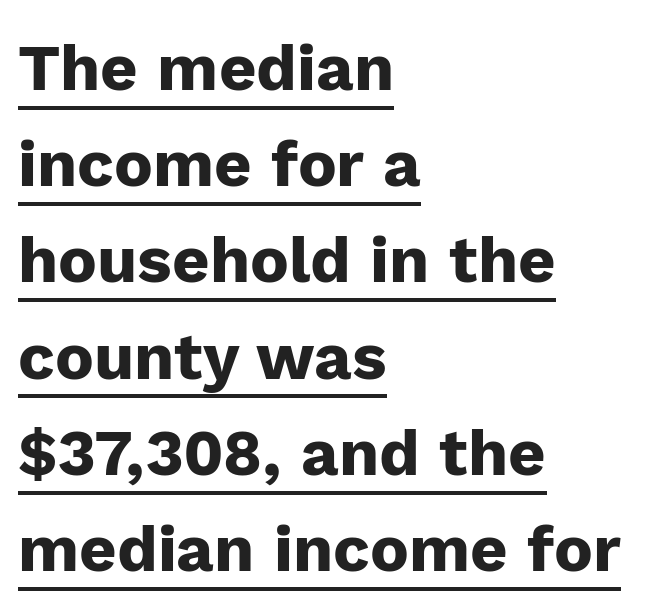
Q: Is the text bold? A: Yes.
Q: Is the text italic (slanted)? A: No, it is upright.
Q: Is the typeface a serif or a sans-serif typeface? A: Sans-serif.
Q: Is the text underlined? A: Yes.
Q: How is the paragraph aligned? A: Left-aligned.
Q: Is the spacing between letters normal or unusually wide? A: Normal.
Q: Is the spacing between lines tight, normal or loose? A: Normal.
Q: Width (condensed, normal, or wide)? A: Normal.
Q: Stroke contrast? A: Low.
Q: x-height? A: Medium.
Q: Monospaced? A: No.
